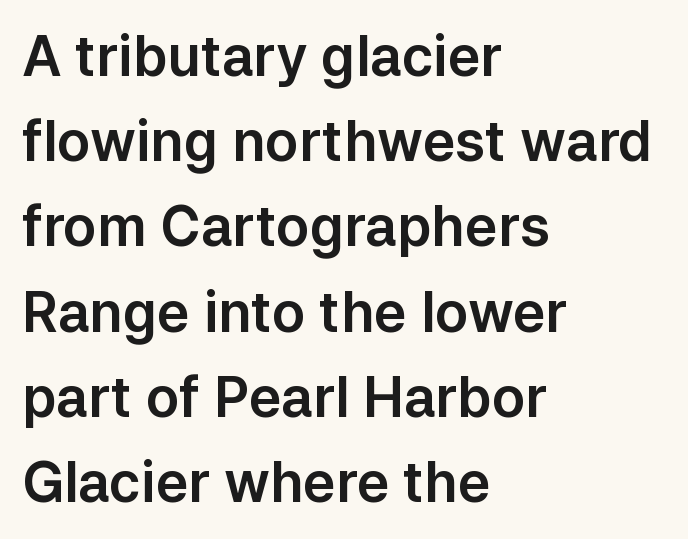
Do the characters align in a grid? No, the font is proportional. Style check: upright. Reading down the block, your eye returns to a fixed left position each line. Anything drawn beneath the words? Only blank space. This sample uses a sans-serif face.
